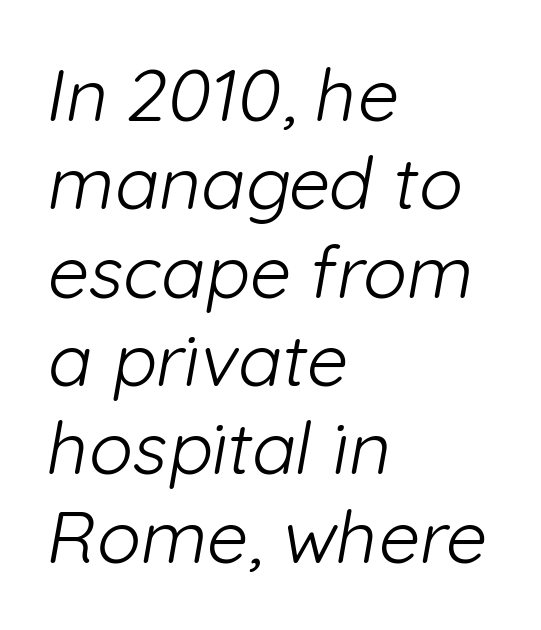
Typographically, this falls in the sans-serif category. Stems here are at most as thick as an everyday book face. You could not count columns in this text — the font is proportionally spaced. Short and long lines alike share a common starting point at left.
